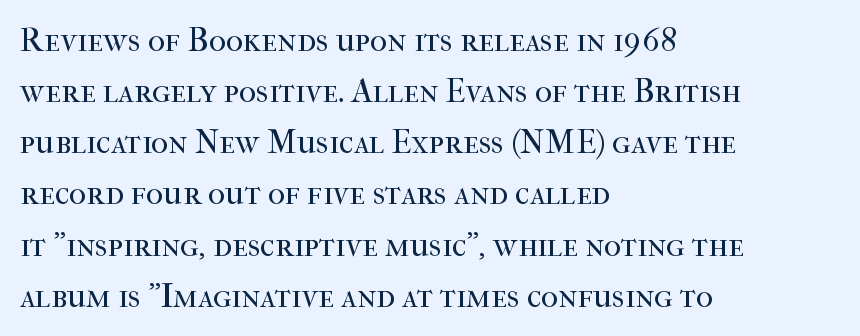
{"serif": "yes", "italic": "no", "bold": "no", "weight": "regular", "width": "normal", "stroke_contrast": "high", "x_height": "medium", "monospaced": "no", "underline": "no", "align": "left", "line_spacing": "normal", "line_spacing_ratio": 1.55, "letter_spacing": "normal", "letter_spacing_em": 0.0, "glyph_px": 33}
